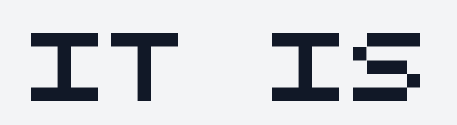
Q: Is the typeface a serif or a sans-serif typeface? A: Sans-serif.
Q: Is the text underlined? A: No.
Q: Is the spacing between letters normal or unusually wide? A: Normal.
Q: Width (condensed, normal, or wide)? A: Wide.
Q: Stroke contrast? A: Medium.
Q: x-height? A: Large.
Q: Monospaced? A: Yes.
